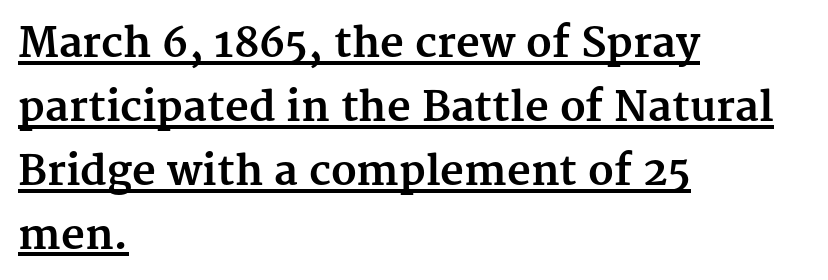
Q: Is the text bold? A: Yes.
Q: Is the text italic (slanted)? A: No, it is upright.
Q: Is the typeface a serif or a sans-serif typeface? A: Serif.
Q: Is the text underlined? A: Yes.
Q: How is the paragraph aligned? A: Left-aligned.
Q: Is the spacing between letters normal or unusually wide? A: Normal.
Q: Is the spacing between lines tight, normal or loose? A: Normal.
Q: Width (condensed, normal, or wide)? A: Normal.
Q: Stroke contrast? A: Medium.
Q: x-height? A: Medium.
Q: Monospaced? A: No.
